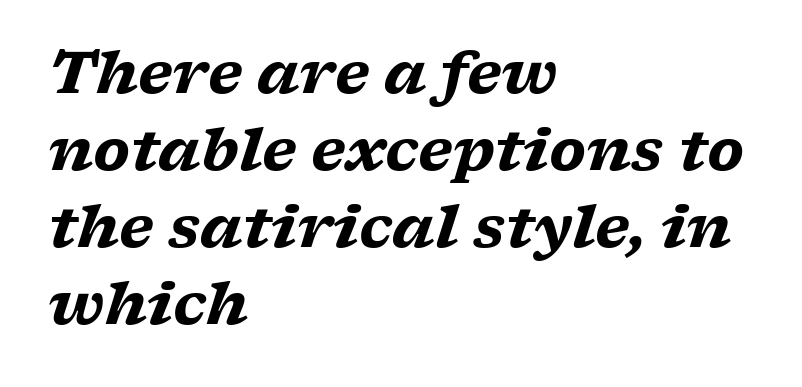
{"serif": "yes", "italic": "yes", "lean": "right", "slant_degrees": 17, "bold": "yes", "weight": "heavy", "width": "wide", "stroke_contrast": "low", "x_height": "medium", "monospaced": "no", "underline": "no", "align": "left", "line_spacing": "normal", "line_spacing_ratio": 1.33, "letter_spacing": "normal", "letter_spacing_em": 0.0, "glyph_px": 58}
